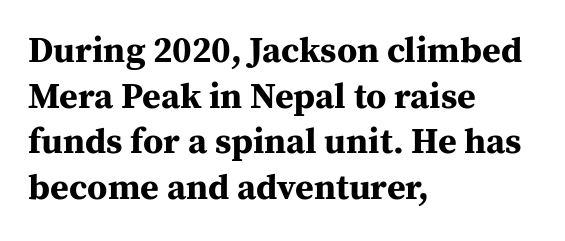
{"serif": "yes", "italic": "no", "bold": "yes", "weight": "bold", "width": "normal", "stroke_contrast": "medium", "x_height": "medium", "monospaced": "no", "underline": "no", "align": "left", "line_spacing": "normal", "line_spacing_ratio": 1.27, "letter_spacing": "normal", "letter_spacing_em": 0.0, "glyph_px": 36}
